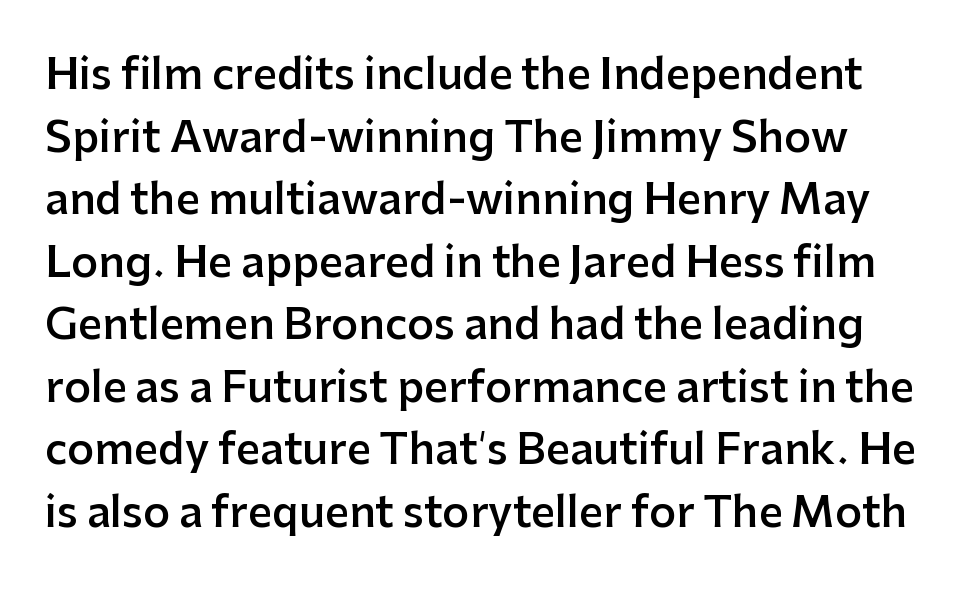
The face used here is proportionally spaced, like ordinary book or web type. How would I describe the line gaps? Plain and ordinary. Stroke terminals: plain, sans-serif. Clear beneath every line of the passage.
